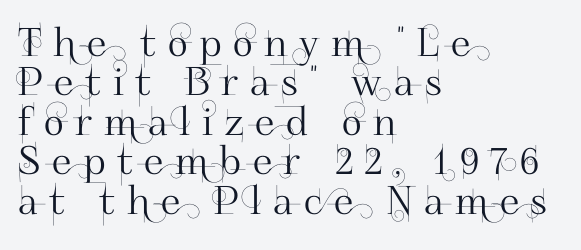
Q: Is the text italic (slanted)? A: No, it is upright.
Q: Is the typeface a serif or a sans-serif typeface? A: Sans-serif.
Q: Is the text underlined? A: No.
Q: How is the paragraph aligned? A: Left-aligned.
Q: Is the spacing between letters normal or unusually wide? A: Unusually wide.
Q: Is the spacing between lines tight, normal or loose? A: Tight.
Q: Width (condensed, normal, or wide)? A: Normal.
Q: Stroke contrast? A: High.
Q: x-height? A: Small.
Q: Monospaced? A: No.
